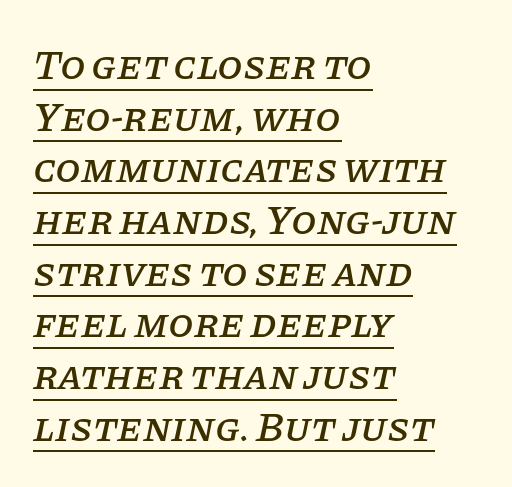
{"serif": "yes", "italic": "yes", "lean": "right", "slant_degrees": 11, "width": "normal", "stroke_contrast": "low", "x_height": "large", "monospaced": "no", "underline": "yes", "align": "left", "line_spacing": "normal", "line_spacing_ratio": 1.26, "letter_spacing": "normal", "letter_spacing_em": 0.0, "glyph_px": 41}
